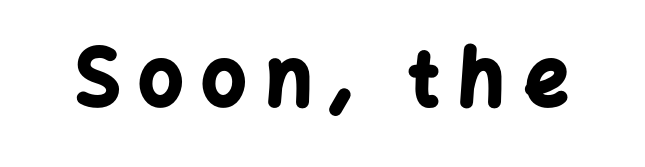
The image shows 77 px bold sans-serif type, upright; set unusually wide letter spacing (+0.26 em), not underlined; low stroke contrast and a medium x-height.
